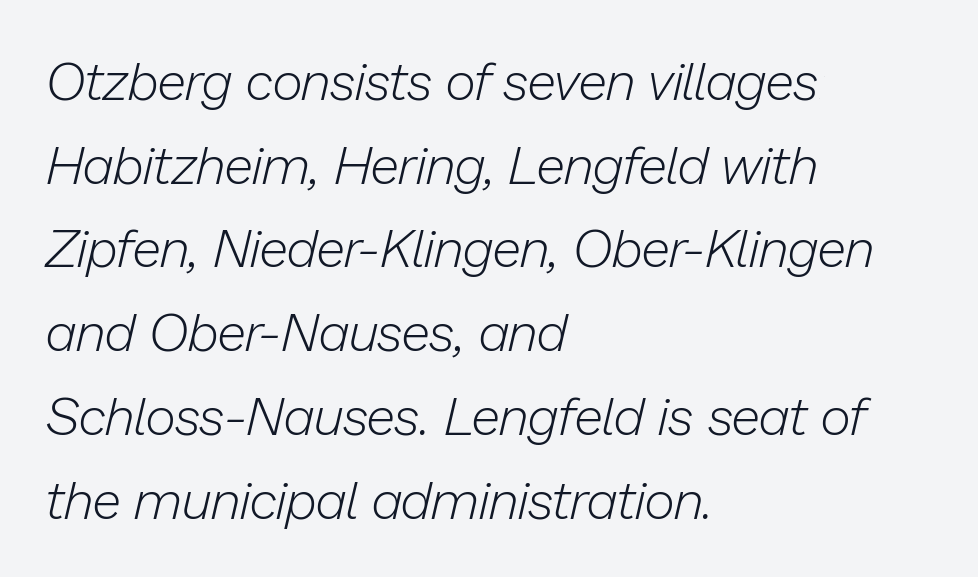
{"italic": "yes", "lean": "right", "slant_degrees": 13, "bold": "no", "weight": "light", "width": "normal", "stroke_contrast": "low", "x_height": "medium", "monospaced": "no", "underline": "no", "align": "left", "line_spacing": "normal", "line_spacing_ratio": 1.58, "letter_spacing": "normal", "letter_spacing_em": 0.0, "glyph_px": 53}
